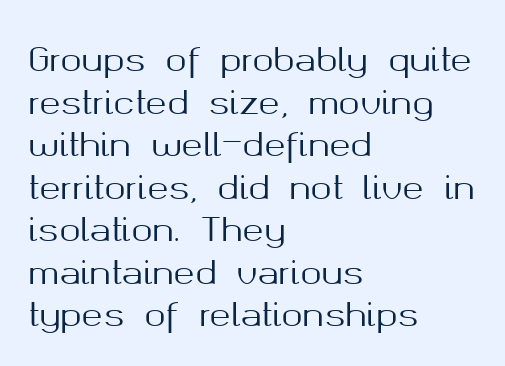
Q: Is the text italic (slanted)? A: No, it is upright.
Q: Is the typeface a serif or a sans-serif typeface? A: Sans-serif.
Q: Is the text underlined? A: No.
Q: How is the paragraph aligned? A: Left-aligned.
Q: Is the spacing between letters normal or unusually wide? A: Normal.
Q: Is the spacing between lines tight, normal or loose? A: Normal.
Q: Width (condensed, normal, or wide)? A: Normal.
Q: Stroke contrast? A: Medium.
Q: x-height? A: Medium.
Q: Monospaced? A: No.
